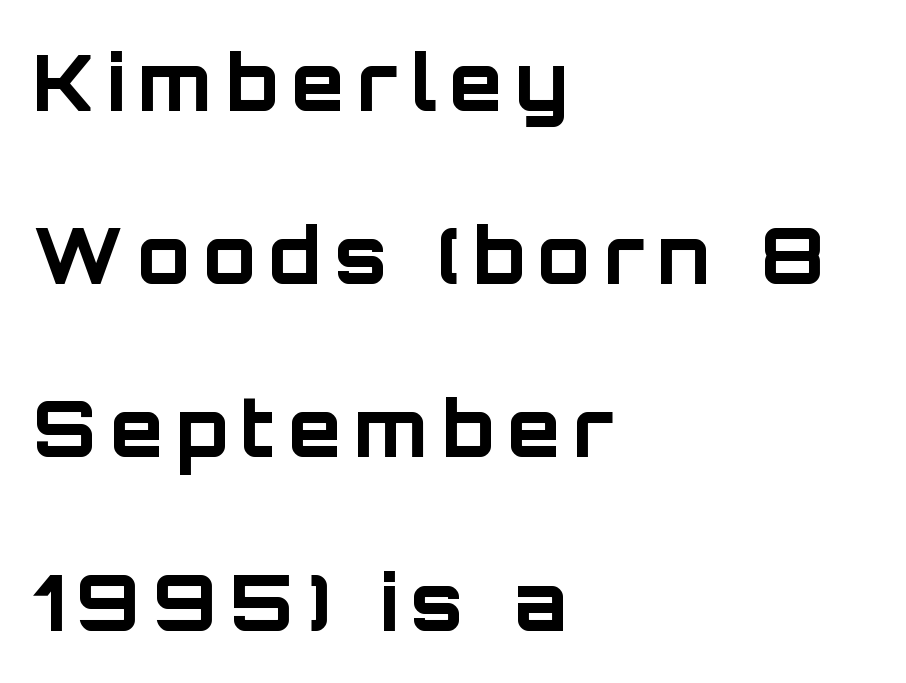
The image shows 77 px bold sans-serif type, upright; set left-aligned, loose line spacing (2.25x), not underlined; low stroke contrast and a large x-height.
